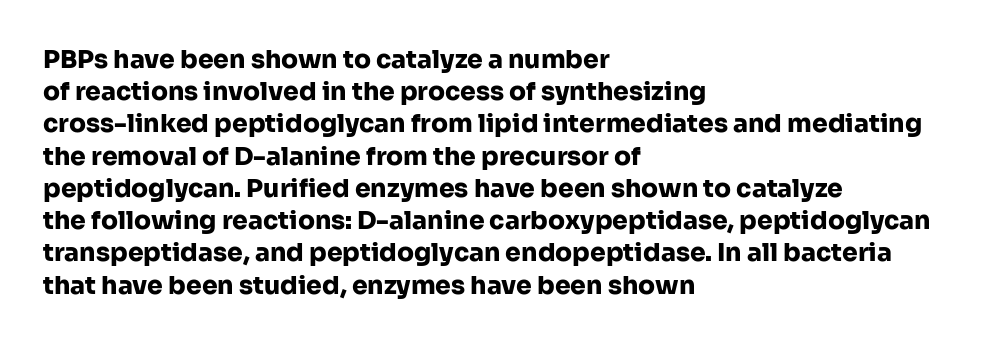
The image shows 25 px bold type, upright; set left-aligned, normal line spacing (1.29x), normal letter spacing, not underlined.
